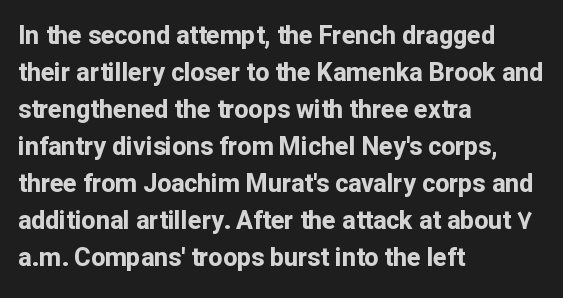
Horizontally, the lines are justified to the leading edge only. These words are printed bold, with thick strokes throughout. These lines sit exactly where default settings would place them. Every character sits straight up, as roman type does. Beneath every word, the page is bare.
